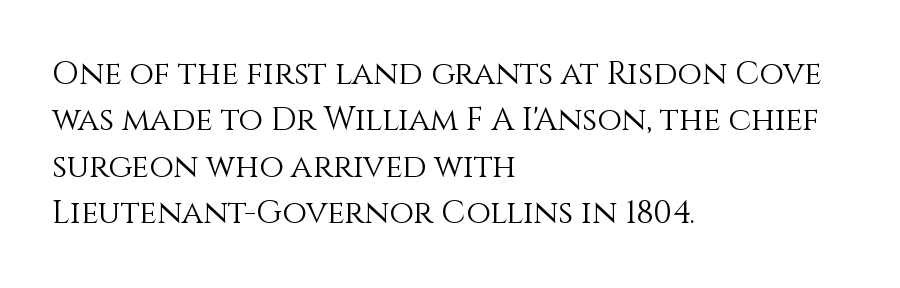
Q: Is the text bold? A: No.
Q: Is the text italic (slanted)? A: No, it is upright.
Q: Is the text underlined? A: No.
Q: How is the paragraph aligned? A: Left-aligned.
Q: Is the spacing between letters normal or unusually wide? A: Normal.
Q: Is the spacing between lines tight, normal or loose? A: Normal.
Q: Width (condensed, normal, or wide)? A: Normal.
Q: x-height? A: Large.
Q: Monospaced? A: No.
